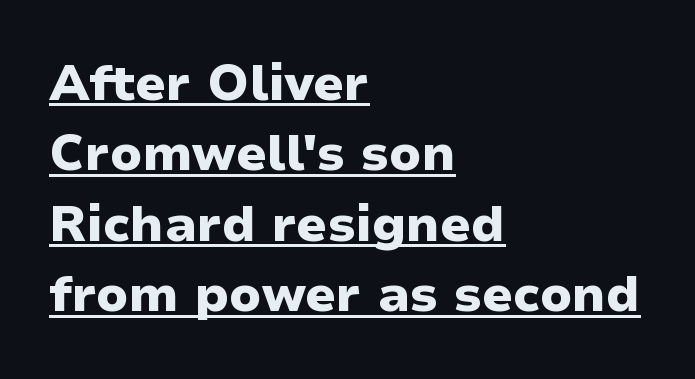
The lines sit at an ordinary, default distance from one another. No extra tracking has been applied to these lines. In CSS terms this would be text-align: left. The text was rendered using a sans face with plain stroke endings. This sample uses an upright cut, with every glyph sitting square on the baseline. Decoration check: the copy is underlined.
